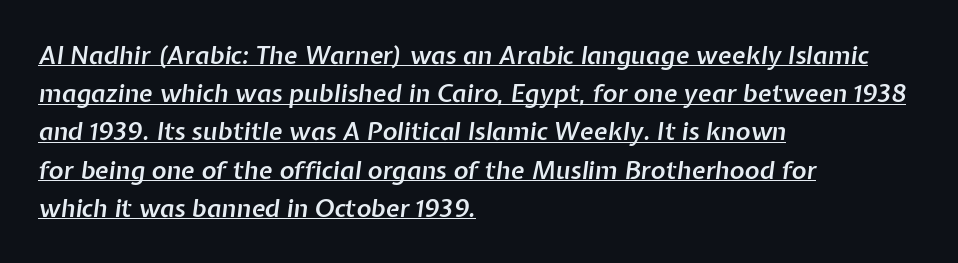
Q: Is the text bold? A: Semi-bold.
Q: Is the text italic (slanted)? A: Yes, it leans right by about 7 degrees.
Q: Is the text underlined? A: Yes.
Q: How is the paragraph aligned? A: Left-aligned.
Q: Is the spacing between letters normal or unusually wide? A: Normal.
Q: Is the spacing between lines tight, normal or loose? A: Normal.
